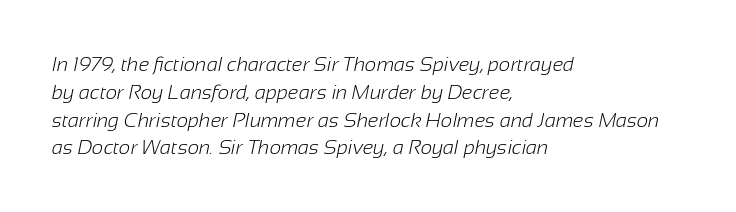
The image shows 20 px text type; set left-aligned, normal line spacing (1.39x), normal letter spacing, not underlined.
